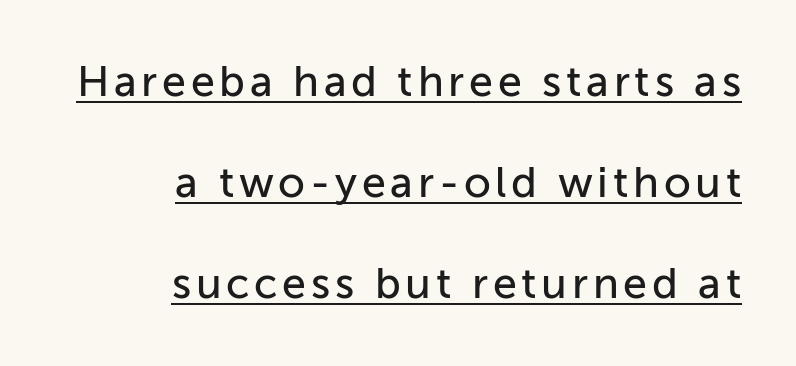
{"serif": "no", "italic": "no", "width": "normal", "stroke_contrast": "low", "x_height": "medium", "monospaced": "no", "underline": "yes", "align": "right", "line_spacing": "loose", "line_spacing_ratio": 2.35, "glyph_px": 43}
